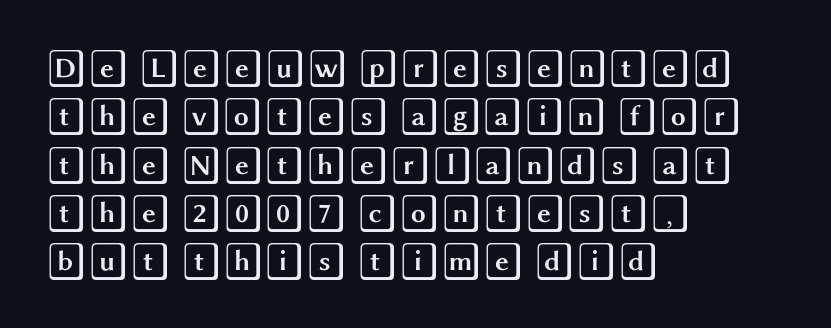
{"italic": "no", "width": "wide", "x_height": "large", "underline": "no", "align": "left", "line_spacing": "normal", "line_spacing_ratio": 1.27, "letter_spacing": "normal", "letter_spacing_em": 0.0, "glyph_px": 38}
